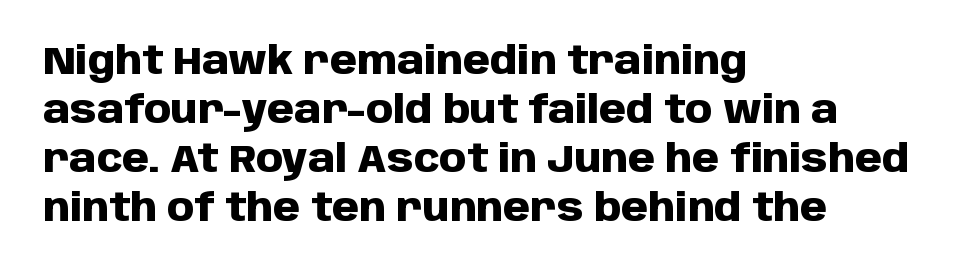
The image shows 39 px heavy sans-serif type, upright; set left-aligned, normal line spacing (1.26x), normal letter spacing, not underlined; low stroke contrast and a large x-height.
